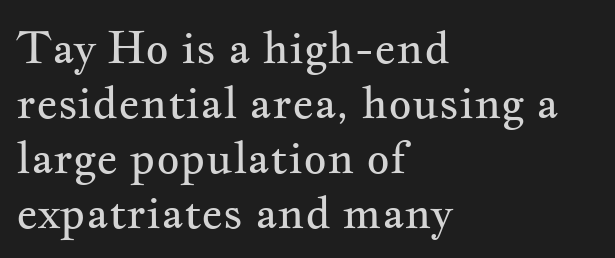
{"serif": "yes", "italic": "no", "bold": "no", "weight": "regular", "width": "wide", "stroke_contrast": "medium", "x_height": "small", "monospaced": "no", "underline": "no", "align": "left", "line_spacing_ratio": 1.22, "letter_spacing": "normal", "letter_spacing_em": 0.0, "glyph_px": 45}
